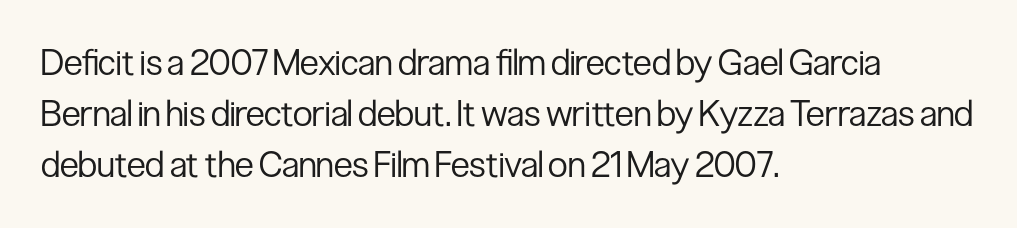
{"serif": "no", "italic": "no", "bold": "no", "weight": "regular", "width": "condensed", "stroke_contrast": "low", "x_height": "medium", "monospaced": "no", "underline": "no", "align": "left", "line_spacing": "normal", "line_spacing_ratio": 1.41, "letter_spacing": "normal", "letter_spacing_em": 0.0, "glyph_px": 36}
